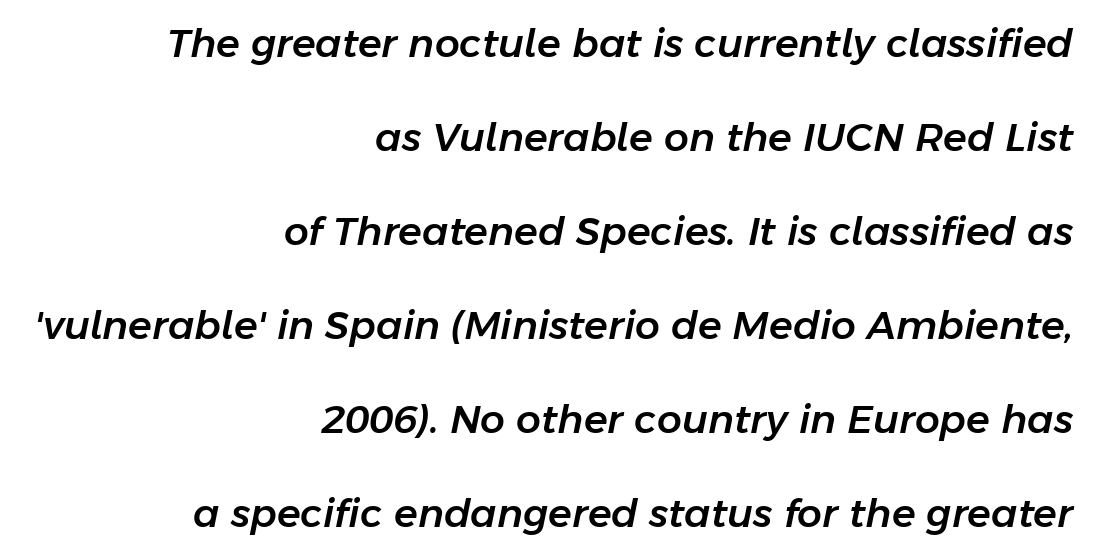
Designer's note — italics engaged. Is this a fixed-width face? No — the glyphs have proportional, varying widths. Notice the wide empty band between every row — that's loose leading. The gap between lines stays unmarked. A flush-right, rag-left setting is used for this passage.
